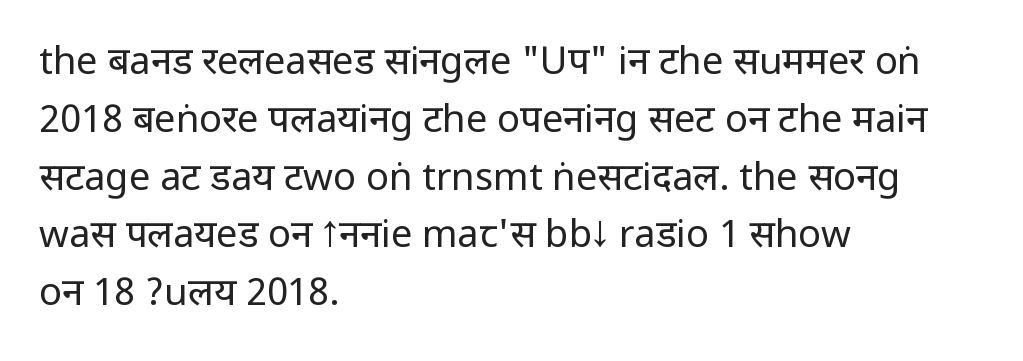
Q: Is the text bold? A: No.
Q: Is the text italic (slanted)? A: No, it is upright.
Q: Is the typeface a serif or a sans-serif typeface? A: Sans-serif.
Q: Is the text underlined? A: No.
Q: How is the paragraph aligned? A: Left-aligned.
Q: Is the spacing between letters normal or unusually wide? A: Normal.
Q: Is the spacing between lines tight, normal or loose? A: Normal.
Q: Width (condensed, normal, or wide)? A: Condensed.
Q: Stroke contrast? A: Low.
